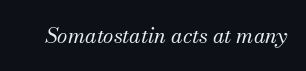
The image shows 21 px text type, italic (leaning right); set normal letter spacing, not underlined.
